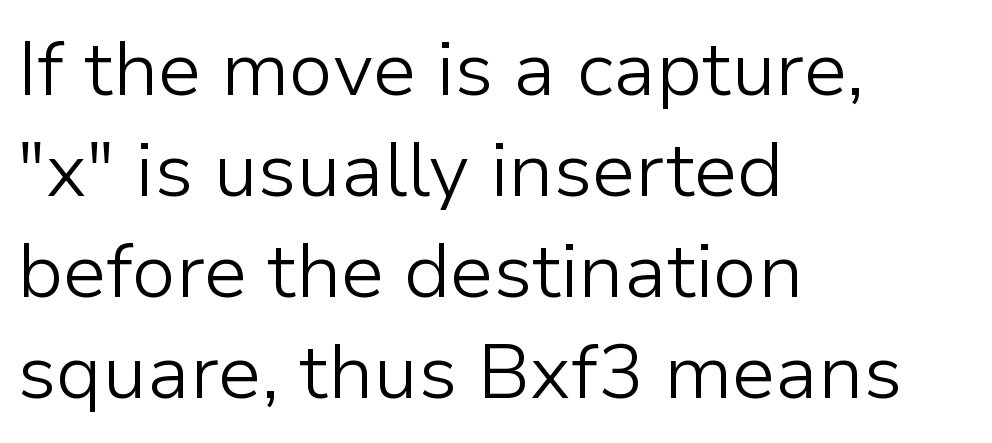
{"serif": "no", "italic": "no", "bold": "no", "weight": "light", "width": "normal", "stroke_contrast": "low", "x_height": "medium", "monospaced": "no", "underline": "no", "align": "left", "line_spacing": "normal", "line_spacing_ratio": 1.31, "letter_spacing": "normal", "letter_spacing_em": 0.0, "glyph_px": 77}
